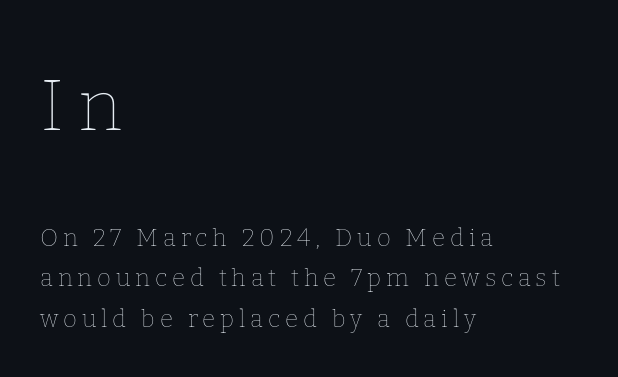
{"italic": "no", "bold": "no", "weight": "thin", "width": "normal", "stroke_contrast": "low", "x_height": "medium", "monospaced": "no", "underline": "no", "align": "left", "line_spacing": "normal", "line_spacing_ratio": 1.67, "letter_spacing": "wide", "letter_spacing_em": 0.2, "larger_block": "first", "size_ratio": 2.96, "glyph_px": 71}
